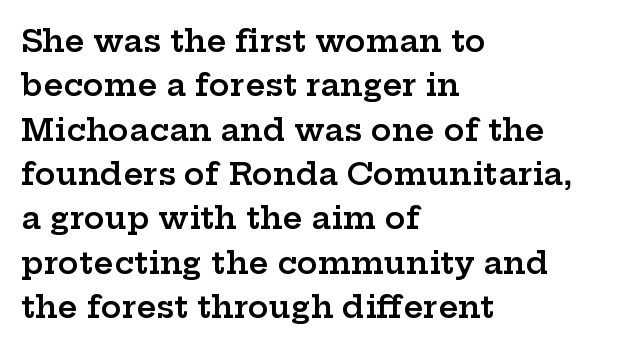
{"serif": "yes", "italic": "no", "bold": "semi", "weight": "semibold", "width": "wide", "stroke_contrast": "low", "x_height": "medium", "monospaced": "no", "underline": "no", "align": "left", "line_spacing": "normal", "line_spacing_ratio": 1.43, "letter_spacing": "normal", "letter_spacing_em": 0.0, "glyph_px": 31}
